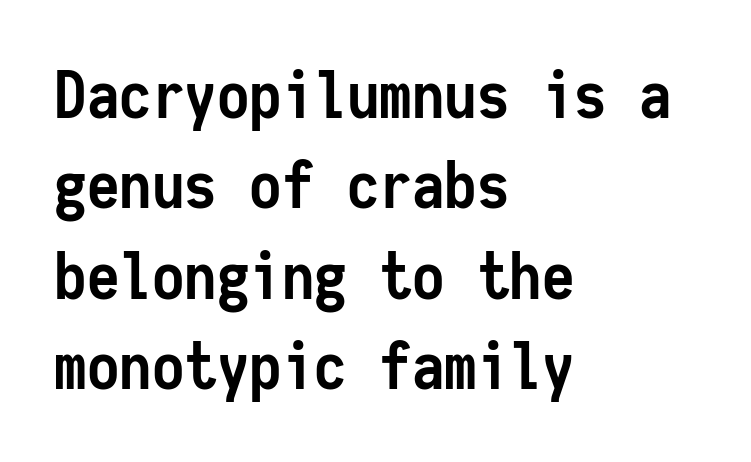
The image shows 65 px semibold, condensed sans-serif type, upright, monospaced; set left-aligned, normal line spacing (1.39x), normal letter spacing, not underlined; low stroke contrast and a medium x-height.
